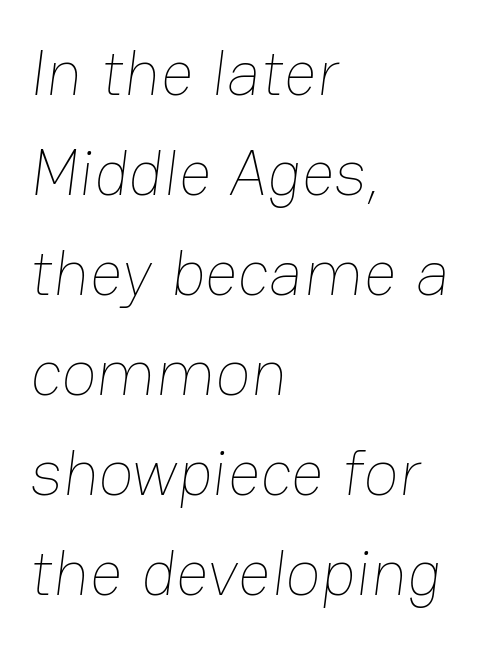
Q: Is the text bold? A: No.
Q: Is the text underlined? A: No.
Q: How is the paragraph aligned? A: Left-aligned.
Q: Is the spacing between letters normal or unusually wide? A: Normal.
Q: Is the spacing between lines tight, normal or loose? A: Normal.
Q: Width (condensed, normal, or wide)? A: Normal.
Q: Stroke contrast? A: Low.
Q: x-height? A: Medium.
Q: Monospaced? A: No.
